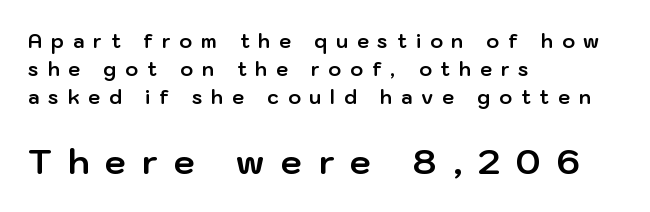
The image shows 34 px bold sans-serif type, upright; set left-aligned, normal line spacing (1.47x), unusually wide letter spacing (+0.48 em), not underlined; the second (bottom) block is 1.79x larger; low stroke contrast and a medium x-height.
